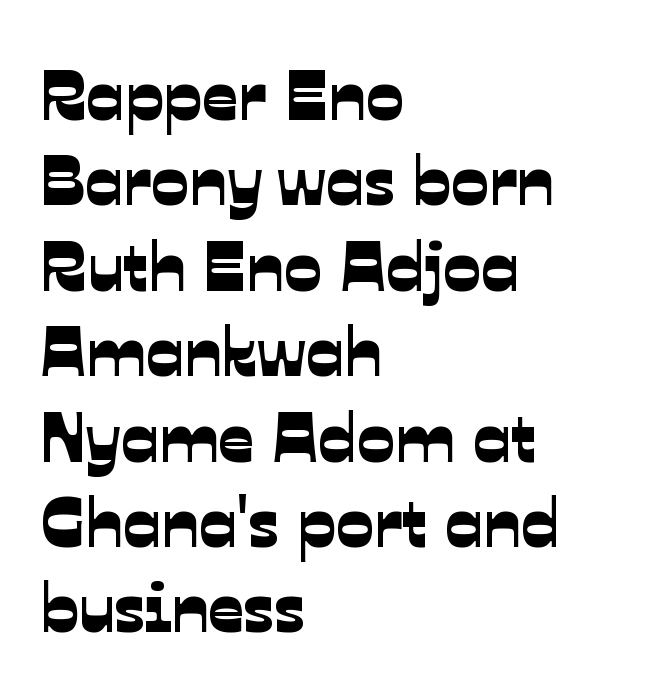
Q: Is the typeface a serif or a sans-serif typeface? A: Sans-serif.
Q: Is the text underlined? A: No.
Q: How is the paragraph aligned? A: Left-aligned.
Q: Is the spacing between letters normal or unusually wide? A: Normal.
Q: Width (condensed, normal, or wide)? A: Normal.
Q: Stroke contrast? A: Low.
Q: x-height? A: Medium.
Q: Monospaced? A: No.
